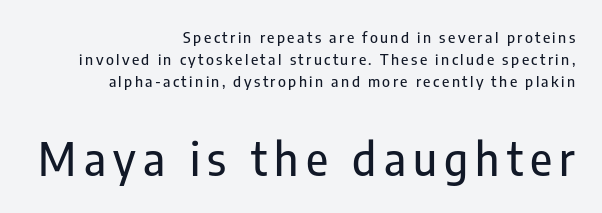
Ordinary non-slanted type is in use. The letters advance in unequal steps, a hallmark of proportional type. Two sizes are in play, and the larger belongs to the second block. Only glyphs here, with clear space below each row. You can tell from the bare stems that sans-serif type was used. One-word summary of the alignment: right.
